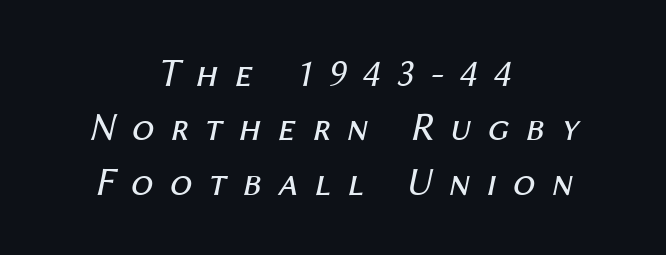
Q: Is the text bold? A: No.
Q: Is the text italic (slanted)? A: Yes, it leans right by about 12 degrees.
Q: Is the text underlined? A: No.
Q: How is the paragraph aligned? A: Centered.
Q: Is the spacing between letters normal or unusually wide? A: Unusually wide.
Q: Is the spacing between lines tight, normal or loose? A: Normal.
Q: Width (condensed, normal, or wide)? A: Normal.
Q: Stroke contrast? A: Medium.
Q: x-height? A: Medium.
Q: Monospaced? A: No.
